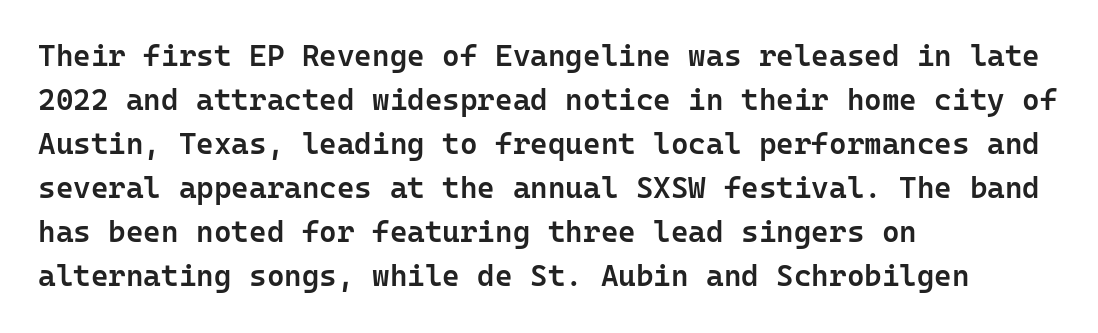
Is this a sans? Yes — the strokes have no serifs. The gaps between neighbouring characters are ordinary and unremarkable. A roman cut, with each character standing at attention. The specimen omits any rule beneath the text block's lines.
